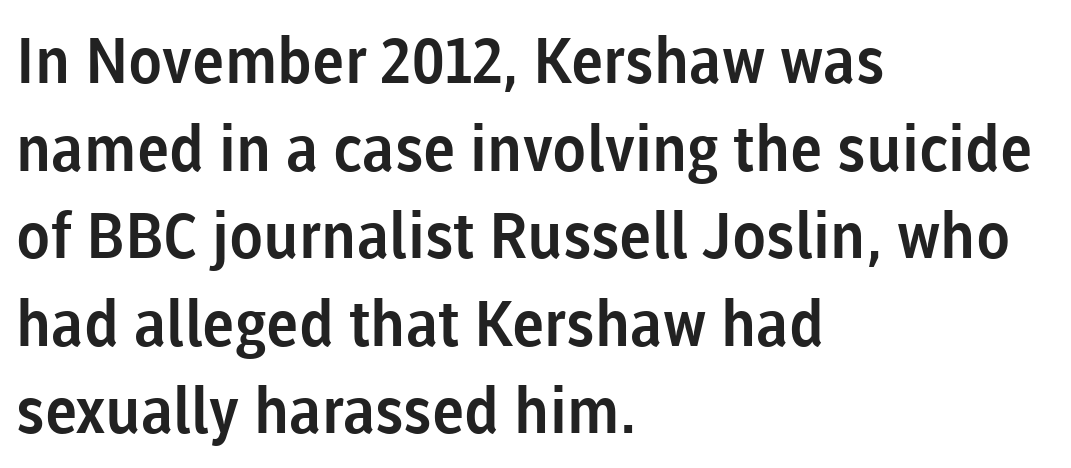
{"serif": "no", "italic": "no", "width": "normal", "stroke_contrast": "low", "x_height": "medium", "monospaced": "no", "underline": "no", "align": "left", "line_spacing": "normal", "line_spacing_ratio": 1.39, "letter_spacing": "normal", "letter_spacing_em": 0.0, "glyph_px": 63}
